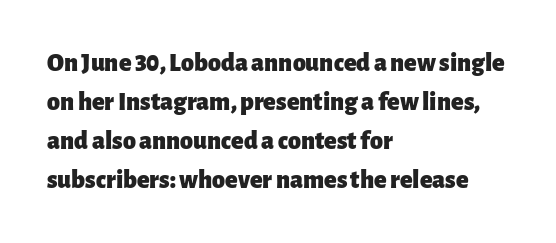
Successive baselines arrive at the customary interval. Nope, not italic — everything's standing straight. Stroke thickness is high; the sample reads as a true bold. Line starts are locked; line ends wander. Clear beneath every line of the passage. The line texture is even and compact thanks to regular tracking.
